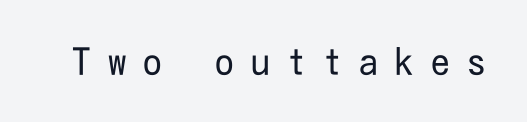
Q: Is the text bold? A: No.
Q: Is the text italic (slanted)? A: No, it is upright.
Q: Is the typeface a serif or a sans-serif typeface? A: Sans-serif.
Q: Is the text underlined? A: No.
Q: Is the spacing between letters normal or unusually wide? A: Unusually wide.
Q: Width (condensed, normal, or wide)? A: Condensed.
Q: Stroke contrast? A: Low.
Q: x-height? A: Medium.
